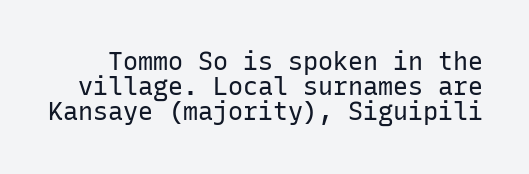
The specimen reads as upright at a glance. Unmarked baselines from the first word to the last. Vertical stems look standard width or narrower in stroke. Characters follow at the spacing the type designer built in. Students, observe: this is what under-led, compact text looks like.
